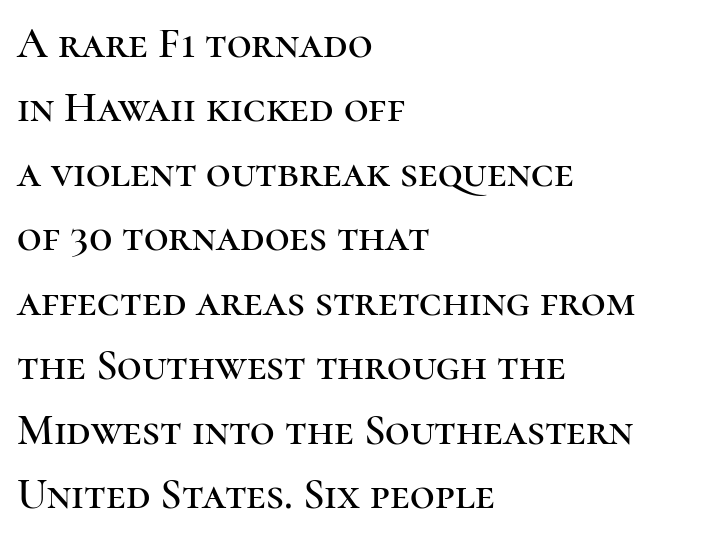
The image shows 43 px serif type, upright; set left-aligned, normal line spacing (1.5x), normal letter spacing, not underlined; high stroke contrast and a medium x-height.
